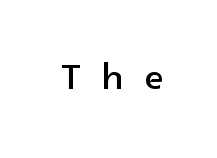
{"serif": "no", "italic": "no", "width": "normal", "x_height": "medium", "monospaced": "no", "underline": "no", "letter_spacing": "wide", "letter_spacing_em": 0.43, "glyph_px": 49}
